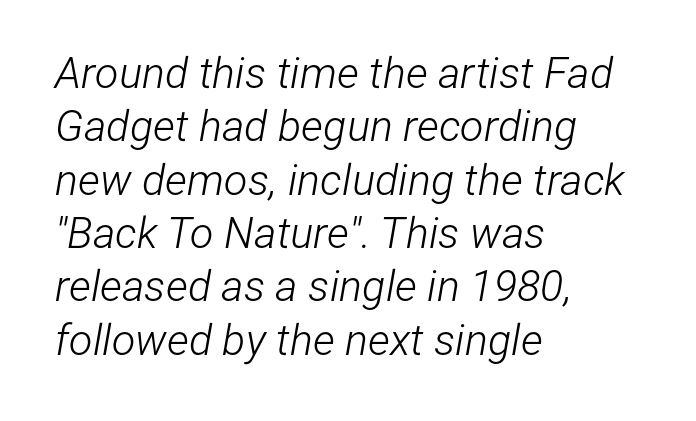
Q: Is the text bold? A: No.
Q: Is the text italic (slanted)? A: Yes, it leans right by about 12 degrees.
Q: Is the text underlined? A: No.
Q: How is the paragraph aligned? A: Left-aligned.
Q: Is the spacing between letters normal or unusually wide? A: Normal.
Q: Width (condensed, normal, or wide)? A: Condensed.
Q: Stroke contrast? A: Low.
Q: x-height? A: Medium.
Q: Monospaced? A: No.
